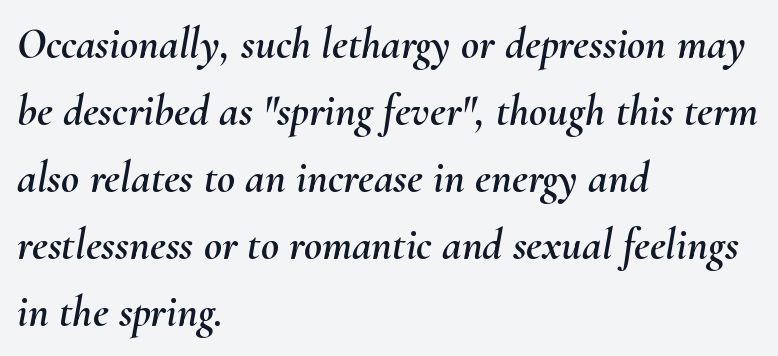
Q: Is the text italic (slanted)? A: Yes, it leans right by about 10 degrees.
Q: Is the text underlined? A: No.
Q: How is the paragraph aligned? A: Left-aligned.
Q: Is the spacing between letters normal or unusually wide? A: Normal.
Q: Is the spacing between lines tight, normal or loose? A: Normal.
Q: Width (condensed, normal, or wide)? A: Normal.
Q: Stroke contrast? A: Medium.
Q: x-height? A: Small.
Q: Monospaced? A: No.
